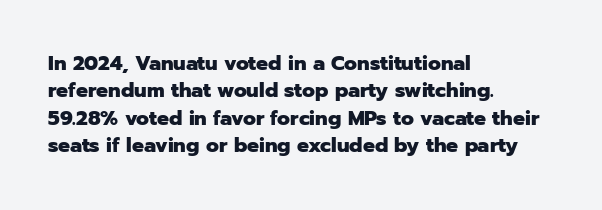
Q: Is the text bold? A: Yes.
Q: Is the text italic (slanted)? A: No, it is upright.
Q: Is the text underlined? A: No.
Q: How is the paragraph aligned? A: Left-aligned.
Q: Is the spacing between letters normal or unusually wide? A: Normal.
Q: Is the spacing between lines tight, normal or loose? A: Normal.
